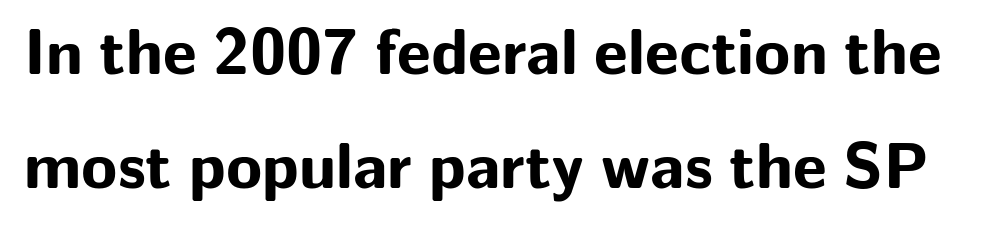
The image shows 66 px bold sans-serif type, upright; set line spacing 1.73x, normal letter spacing, not underlined; low stroke contrast and a medium x-height.
